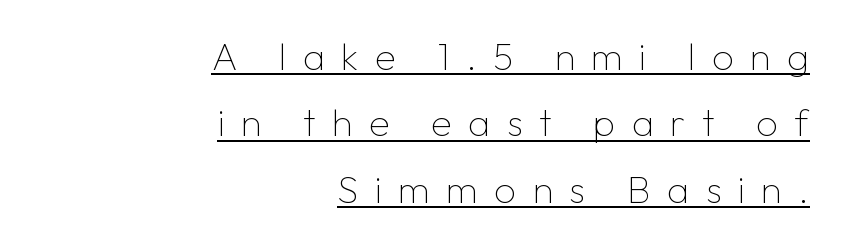
Q: Is the text bold? A: No.
Q: Is the text italic (slanted)? A: No, it is upright.
Q: Is the typeface a serif or a sans-serif typeface? A: Sans-serif.
Q: Is the text underlined? A: Yes.
Q: How is the paragraph aligned? A: Right-aligned.
Q: Is the spacing between letters normal or unusually wide? A: Unusually wide.
Q: Width (condensed, normal, or wide)? A: Normal.
Q: Stroke contrast? A: Low.
Q: x-height? A: Medium.
Q: Monospaced? A: No.
